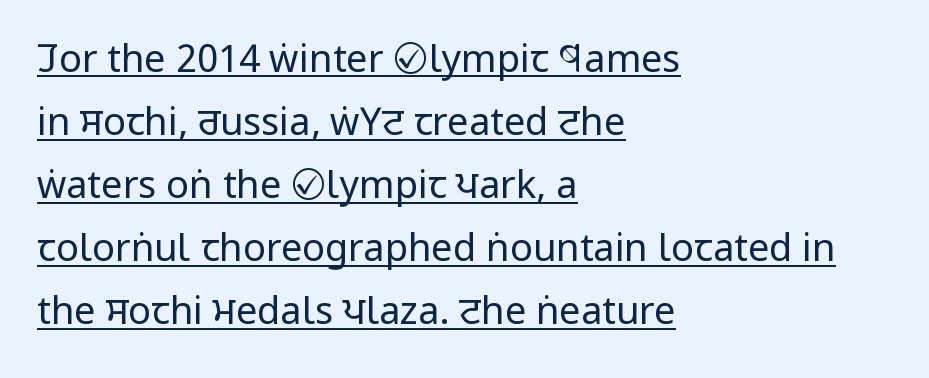
The type is set solid horizontally, with unmodified tracking. The passage shown is not bold in any degree. Each letter keeps its own natural width here, so spacing adapts to shape. Grotesque or geometric, the face here clearly has no serifs. Underlined type.
